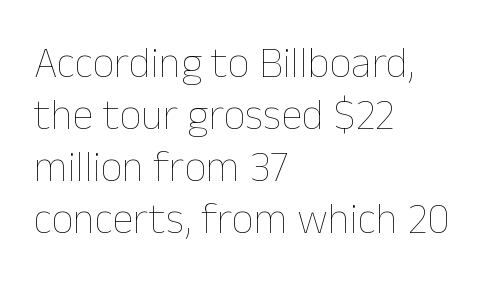
Q: Is the text bold? A: No.
Q: Is the text italic (slanted)? A: No, it is upright.
Q: Is the text underlined? A: No.
Q: How is the paragraph aligned? A: Left-aligned.
Q: Is the spacing between letters normal or unusually wide? A: Normal.
Q: Width (condensed, normal, or wide)? A: Normal.
Q: Stroke contrast? A: Low.
Q: x-height? A: Medium.
Q: Monospaced? A: No.
